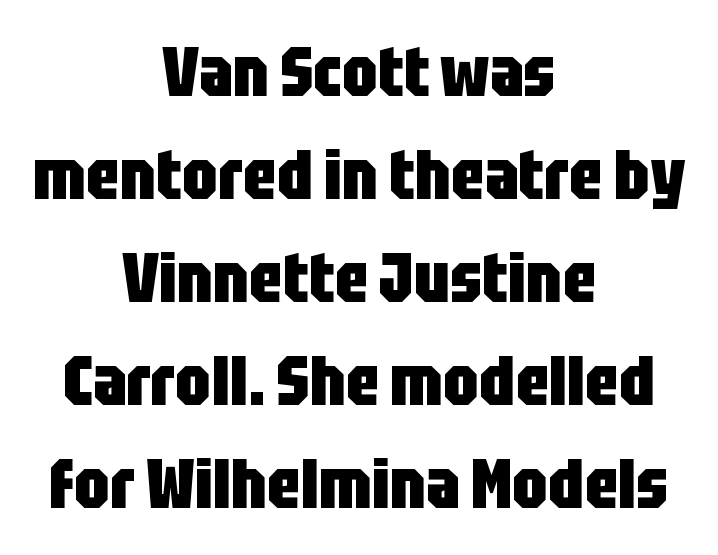
Q: Is the text bold? A: Yes.
Q: Is the text italic (slanted)? A: No, it is upright.
Q: Is the typeface a serif or a sans-serif typeface? A: Sans-serif.
Q: Is the text underlined? A: No.
Q: How is the paragraph aligned? A: Centered.
Q: Is the spacing between letters normal or unusually wide? A: Normal.
Q: Is the spacing between lines tight, normal or loose? A: Normal.
Q: Width (condensed, normal, or wide)? A: Condensed.
Q: Stroke contrast? A: Low.
Q: x-height? A: Large.
Q: Monospaced? A: No.
